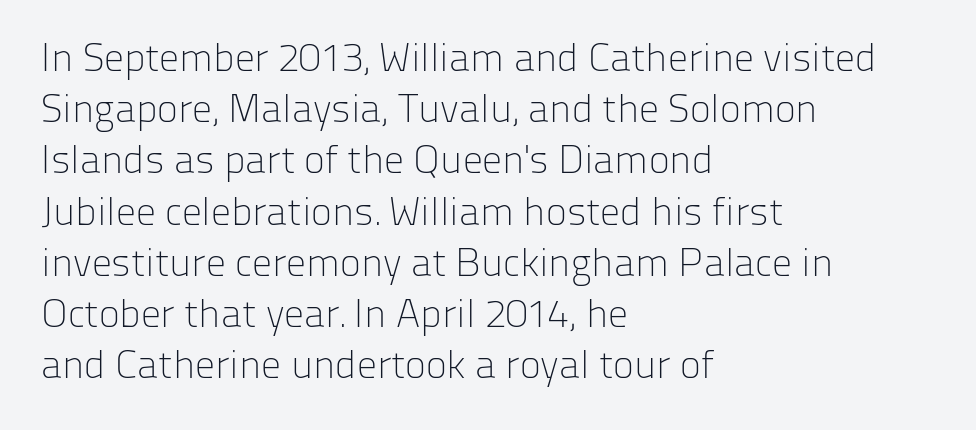
Q: Is the text bold? A: No.
Q: Is the text italic (slanted)? A: No, it is upright.
Q: Is the typeface a serif or a sans-serif typeface? A: Sans-serif.
Q: Is the text underlined? A: No.
Q: How is the paragraph aligned? A: Left-aligned.
Q: Is the spacing between letters normal or unusually wide? A: Normal.
Q: Is the spacing between lines tight, normal or loose? A: Normal.
Q: Width (condensed, normal, or wide)? A: Normal.
Q: Stroke contrast? A: Low.
Q: x-height? A: Medium.
Q: Monospaced? A: No.
